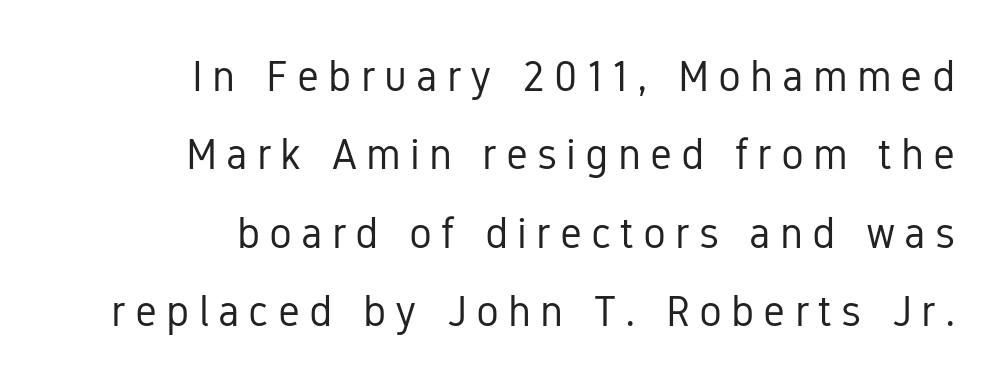
{"serif": "no", "italic": "no", "bold": "no", "weight": "regular", "width": "condensed", "stroke_contrast": "low", "x_height": "medium", "monospaced": "no", "underline": "no", "align": "right", "line_spacing_ratio": 1.82, "letter_spacing": "wide", "letter_spacing_em": 0.21, "glyph_px": 43}
